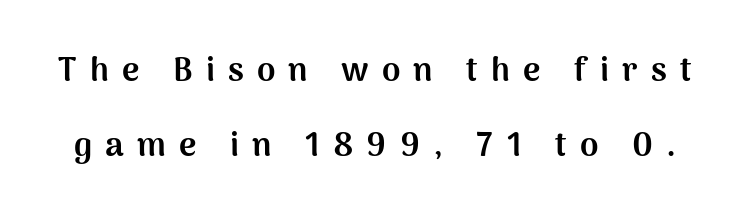
Q: Is the text bold? A: Yes.
Q: Is the text italic (slanted)? A: No, it is upright.
Q: Is the typeface a serif or a sans-serif typeface? A: Sans-serif.
Q: Is the text underlined? A: No.
Q: Is the spacing between letters normal or unusually wide? A: Unusually wide.
Q: Is the spacing between lines tight, normal or loose? A: Loose.
Q: Width (condensed, normal, or wide)? A: Normal.
Q: Stroke contrast? A: Medium.
Q: x-height? A: Medium.
Q: Monospaced? A: No.
